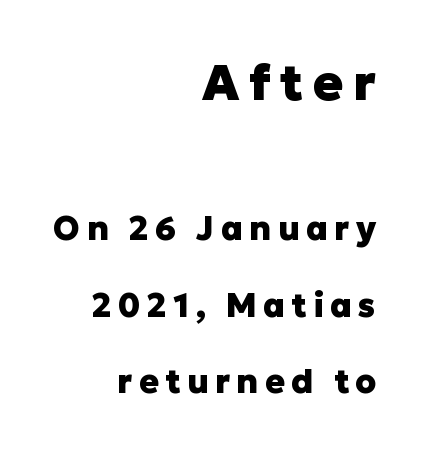
Q: Is the text bold? A: Yes.
Q: Is the text italic (slanted)? A: No, it is upright.
Q: Is the typeface a serif or a sans-serif typeface? A: Sans-serif.
Q: Is the text underlined? A: No.
Q: How is the paragraph aligned? A: Right-aligned.
Q: Is the spacing between lines tight, normal or loose? A: Loose.
Q: Which block of text is set in a larger size, the first (top) or the second (bottom)? A: The first (top) one.
Q: Width (condensed, normal, or wide)? A: Normal.
Q: Stroke contrast? A: Low.
Q: x-height? A: Medium.
Q: Monospaced? A: No.
